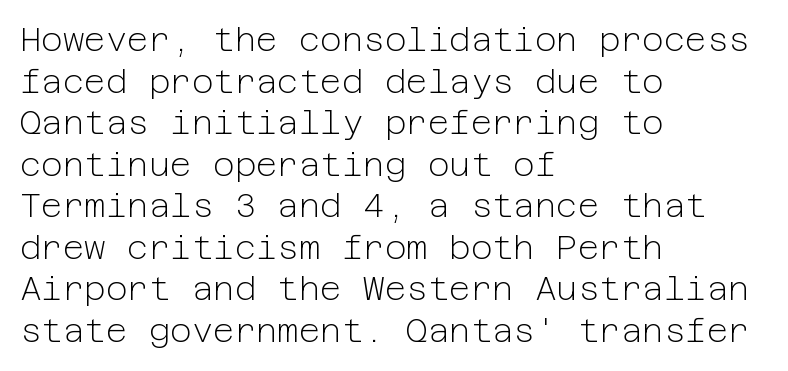
Is the block centered? No — it sits flush against the left margin. This sample uses an upright cut, with every glyph sitting square on the baseline. Weight: regular or lighter. Typographically, this falls in the sans-serif category. Lines of text with bare space underneath.
